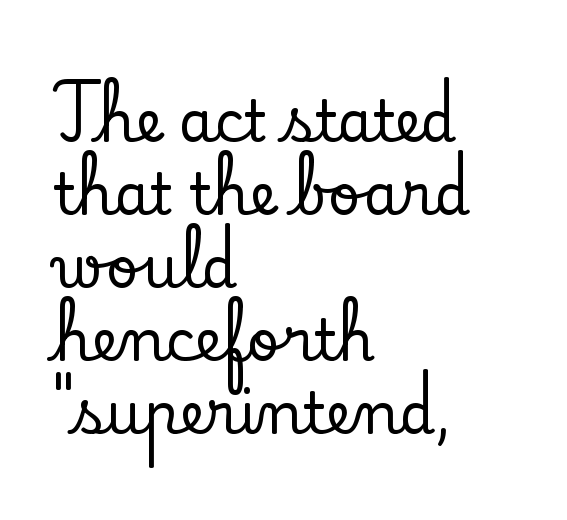
Q: Is the text italic (slanted)? A: No, it is upright.
Q: Is the typeface a serif or a sans-serif typeface? A: Serif.
Q: Is the text underlined? A: No.
Q: How is the paragraph aligned? A: Left-aligned.
Q: Is the spacing between letters normal or unusually wide? A: Normal.
Q: Is the spacing between lines tight, normal or loose? A: Normal.
Q: Width (condensed, normal, or wide)? A: Normal.
Q: Stroke contrast? A: Low.
Q: x-height? A: Small.
Q: Monospaced? A: No.
